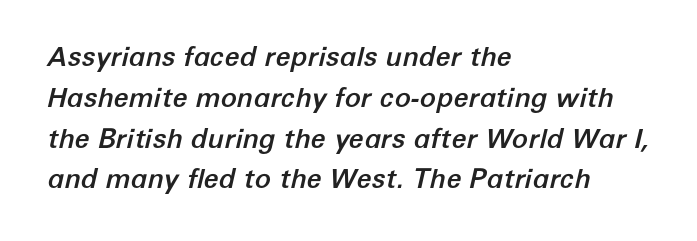
Q: Is the text italic (slanted)? A: Yes, it leans right by about 12 degrees.
Q: Is the text underlined? A: No.
Q: How is the paragraph aligned? A: Left-aligned.
Q: Is the spacing between letters normal or unusually wide? A: Normal.
Q: Is the spacing between lines tight, normal or loose? A: Normal.
